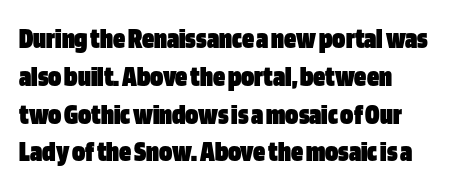
The image shows 30 px heavy, condensed sans-serif type, upright; set left-aligned, normal line spacing (1.26x), normal letter spacing, not underlined; low stroke contrast and a large x-height.
